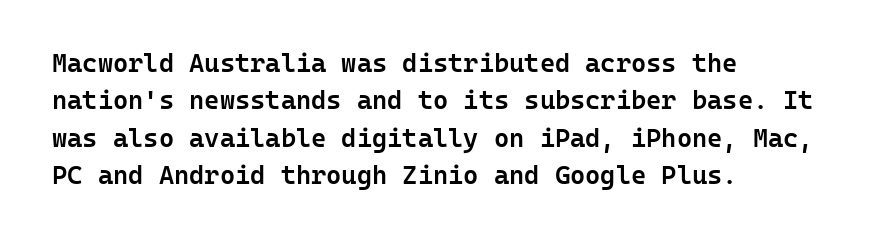
The image shows 26 px text type, upright; set left-aligned, normal line spacing (1.44x), normal letter spacing, not underlined.
